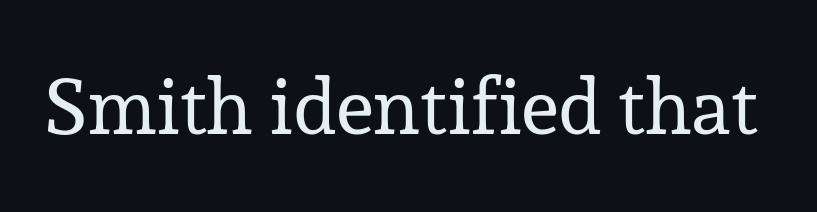
The image shows 78 px regular-weight serif type, upright; set normal letter spacing, not underlined; low stroke contrast and a medium x-height.
